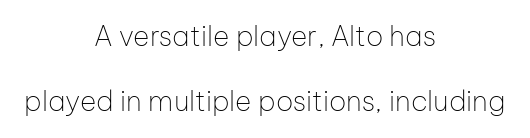
Q: Is the text bold? A: No.
Q: Is the text italic (slanted)? A: No, it is upright.
Q: Is the typeface a serif or a sans-serif typeface? A: Sans-serif.
Q: Is the text underlined? A: No.
Q: How is the paragraph aligned? A: Centered.
Q: Is the spacing between letters normal or unusually wide? A: Normal.
Q: Is the spacing between lines tight, normal or loose? A: Loose.
Q: Width (condensed, normal, or wide)? A: Normal.
Q: Stroke contrast? A: Low.
Q: x-height? A: Medium.
Q: Monospaced? A: No.
